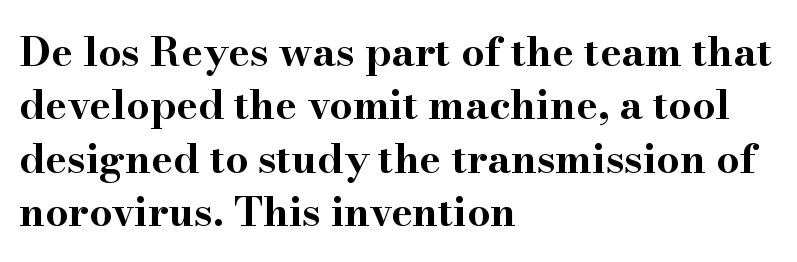
The glyphs are unaccompanied by any horizontal stroke below them. Do the characters align in a grid? No, the font is proportional. The letters stand straight up with perfectly vertical stems. Short and long lines alike share a common starting point at left. These lines carry a lot of weight — the face is fully bold.
